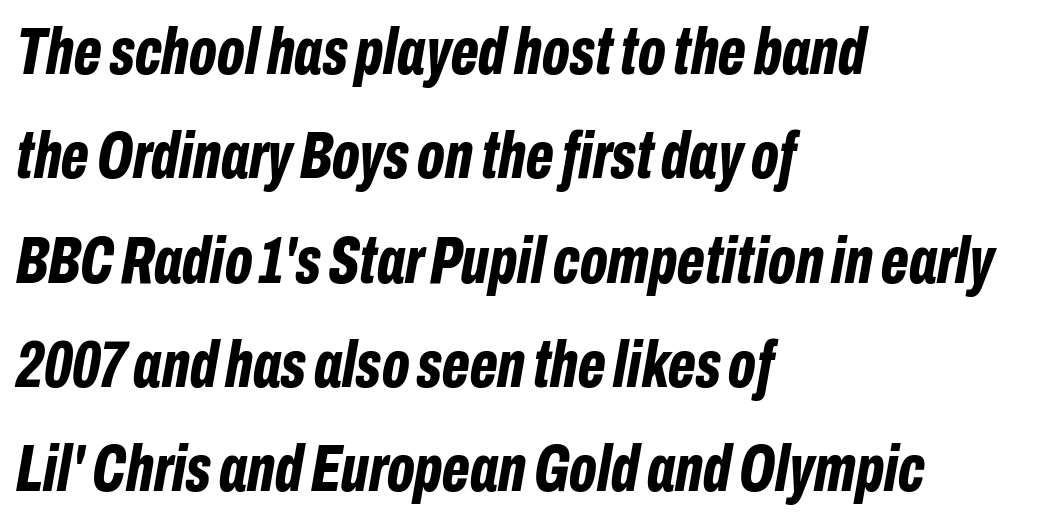
{"italic": "yes", "lean": "right", "slant_degrees": 10, "bold": "yes", "weight": "bold", "width": "condensed", "stroke_contrast": "low", "x_height": "medium", "monospaced": "no", "underline": "no", "align": "left", "line_spacing": "normal", "line_spacing_ratio": 1.58, "letter_spacing": "normal", "letter_spacing_em": 0.0, "glyph_px": 66}
